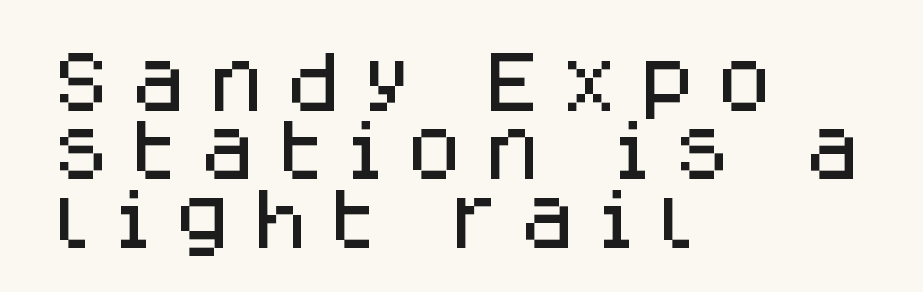
Looks like regular typesetting: each glyph gets only the width it needs. These lines have a slow, spaced-out rhythm from letter to letter. Line starts are locked; line ends wander. Lines of text with bare space underneath.
